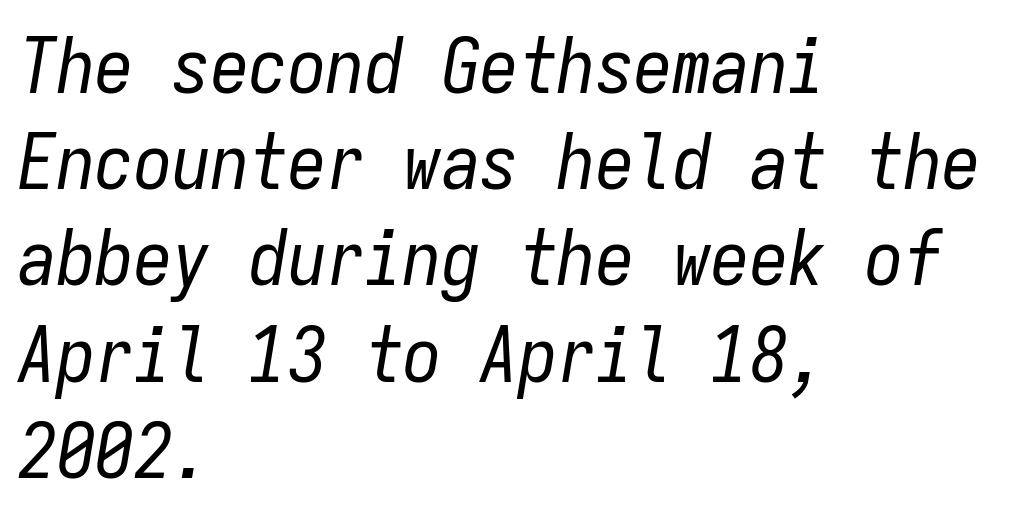
{"italic": "yes", "lean": "right", "slant_degrees": 9, "bold": "no", "weight": "regular", "width": "condensed", "stroke_contrast": "low", "x_height": "medium", "monospaced": "yes", "underline": "no", "align": "left", "line_spacing": "normal", "line_spacing_ratio": 1.25, "letter_spacing": "normal", "letter_spacing_em": 0.0, "glyph_px": 77}
